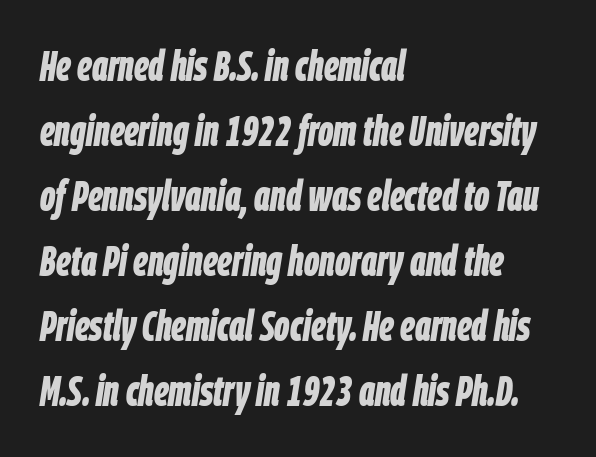
The image shows 42 px bold, condensed type, italic (leaning right); set left-aligned, normal line spacing (1.55x), normal letter spacing, not underlined; low stroke contrast and a large x-height.
